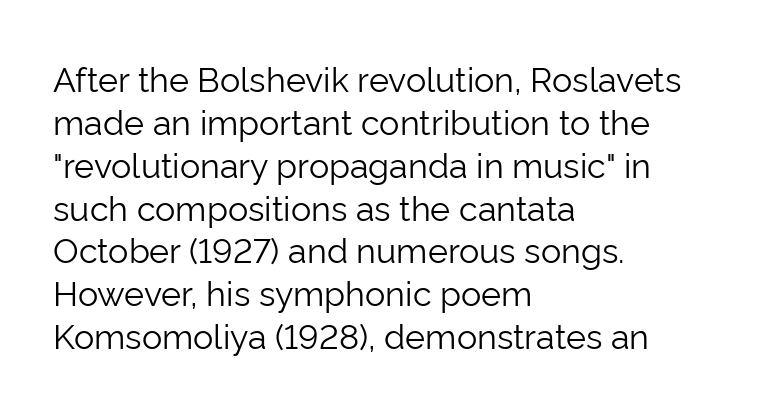
Style check: upright. Classification — sans serif. The rendering keeps characters at their native spacing. If you measured baseline to baseline, you'd find a middling distance. Alignment: flush left.
